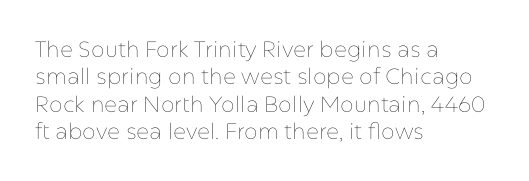
Counters stay open thanks to moderate or lighter strokes. All the whitespace from short lines collects on the right. Normally led — the rows are evenly, conventionally spaced. The glyphs are unaccompanied by any horizontal stroke below them.
